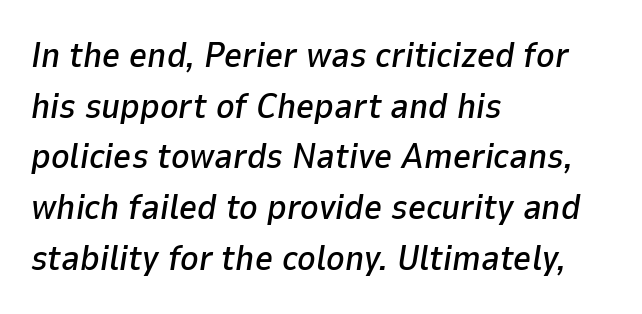
These lines sit exactly where default settings would place them. The foot of each line stays bare and open. The text block is weighted toward the left margin, trailing off unevenly rightward. Note the varied advance widths — an 'i' is clearly narrower than an 'm'. The whole block is typeset with a tilt.
